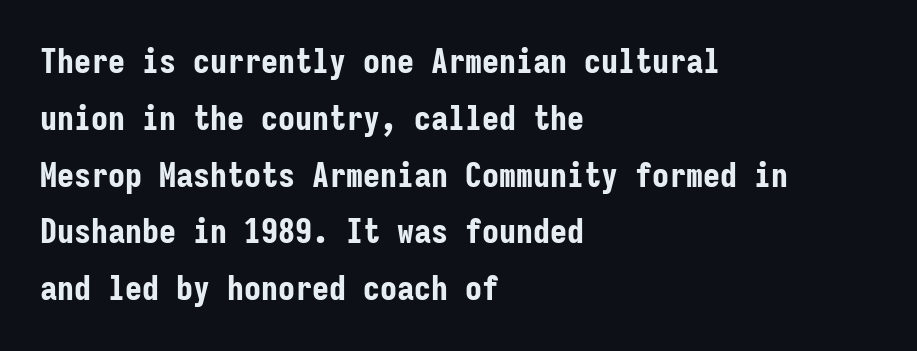
The image shows 34 px bold, condensed sans-serif type, upright, monospaced; set left-aligned, normal line spacing (1.67x), normal letter spacing, not underlined; low stroke contrast and a medium x-height.
